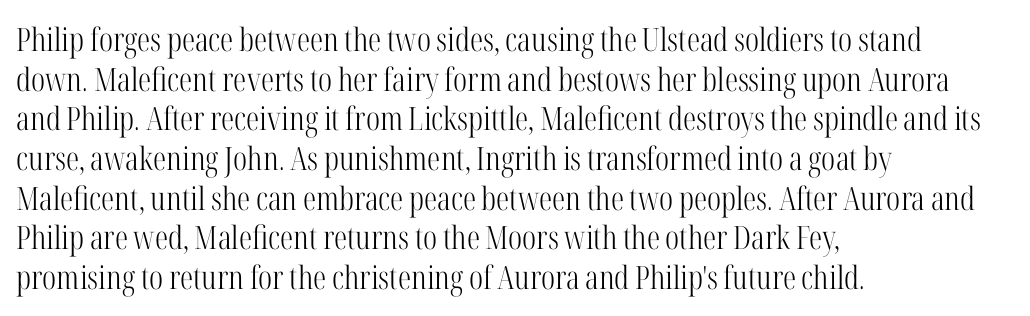
The image shows 32 px light, condensed serif type, upright; set left-aligned, line spacing 1.24x, normal letter spacing, not underlined; high stroke contrast and a medium x-height.
